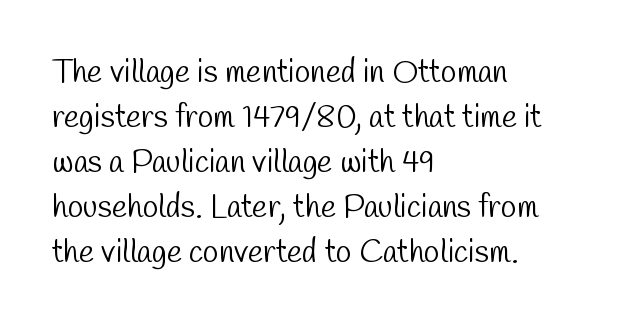
{"serif": "no", "bold": "no", "weight": "light", "width": "condensed", "stroke_contrast": "low", "x_height": "medium", "monospaced": "no", "underline": "no", "align": "left", "line_spacing": "normal", "line_spacing_ratio": 1.41, "letter_spacing": "normal", "letter_spacing_em": 0.0, "glyph_px": 32}
